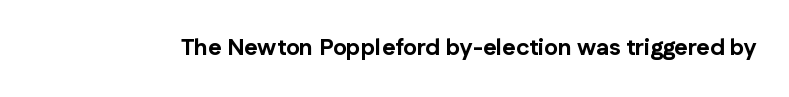
The image shows 23 px bold type, upright; set normal letter spacing, not underlined.
